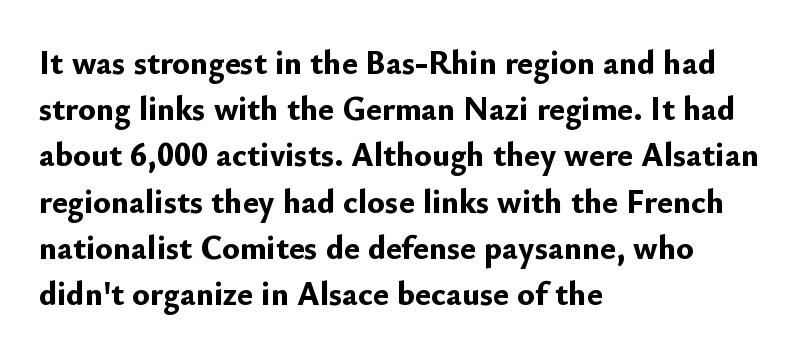
Q: Is the text bold? A: Yes.
Q: Is the text italic (slanted)? A: No, it is upright.
Q: Is the typeface a serif or a sans-serif typeface? A: Sans-serif.
Q: Is the text underlined? A: No.
Q: How is the paragraph aligned? A: Left-aligned.
Q: Is the spacing between letters normal or unusually wide? A: Normal.
Q: Is the spacing between lines tight, normal or loose? A: Normal.
Q: Width (condensed, normal, or wide)? A: Normal.
Q: Stroke contrast? A: Low.
Q: x-height? A: Small.
Q: Monospaced? A: No.
